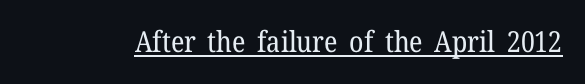
Does extra space separate the letters? No, they use regular spacing. Posture: upright roman. The passage shown is not bold in any degree. You can tell from the footed stems that serif type was used. The face used here is proportionally spaced, like ordinary book or web type.
